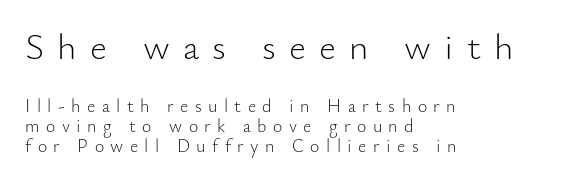
Top chunk: large. Bottom chunk: small. These glyphs show unthickened strokes, regular width or finer. A typesetter would call this heavily tracked-out type. The font family rendered here belongs to the sans-serif group. A typesetter would call this proportional, since set widths differ per character. In CSS terms this would be text-align: left.
